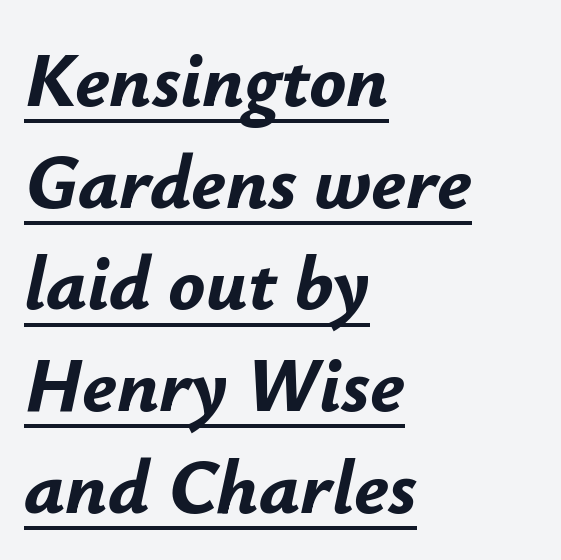
{"italic": "yes", "lean": "right", "slant_degrees": 12, "bold": "yes", "weight": "bold", "width": "normal", "stroke_contrast": "low", "x_height": "small", "monospaced": "no", "underline": "yes", "align": "left", "line_spacing": "normal", "line_spacing_ratio": 1.32, "letter_spacing": "normal", "letter_spacing_em": 0.0, "glyph_px": 77}
